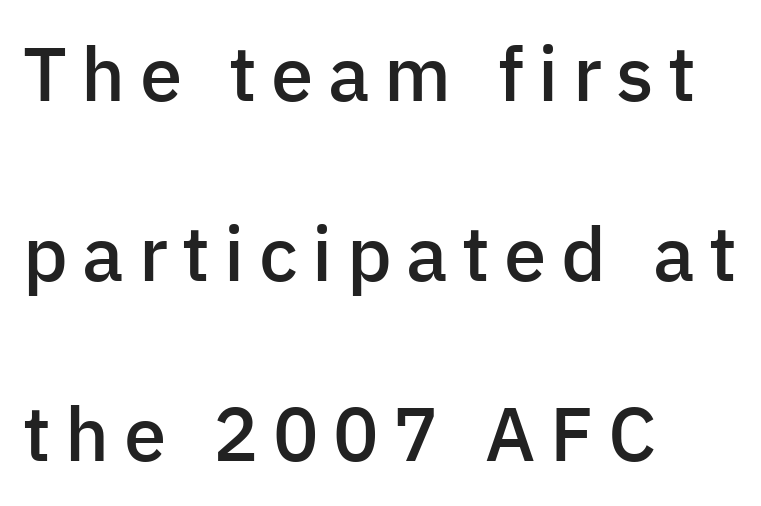
The words here are not underlined. Think of a printed novel: that variable character pitch is what you see here. Designer's note — italics off, roman on. Summary of weight: moderately heavy, a semibold. Leftover space on each line is placed entirely after the last word. One glance says open: line gaps are wider than usual.
